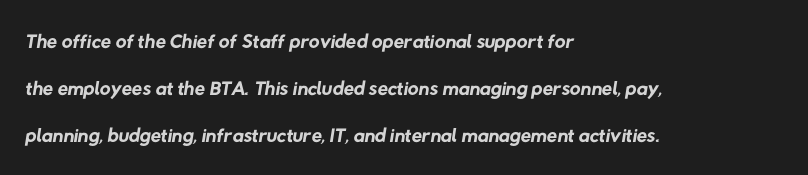
Q: Is the text bold? A: No.
Q: Is the typeface a serif or a sans-serif typeface? A: Sans-serif.
Q: Is the text underlined? A: No.
Q: How is the paragraph aligned? A: Left-aligned.
Q: Is the spacing between letters normal or unusually wide? A: Normal.
Q: Is the spacing between lines tight, normal or loose? A: Normal.
Q: Width (condensed, normal, or wide)? A: Normal.
Q: Stroke contrast? A: Low.
Q: x-height? A: Medium.
Q: Monospaced? A: No.
